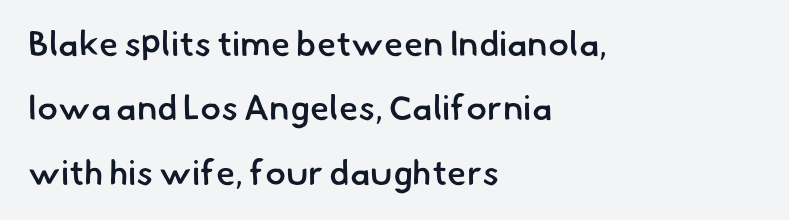
The image shows 35 px semibold sans-serif type; set left-aligned, line spacing 1.84x, normal letter spacing, not underlined; low stroke contrast and a small x-height.
